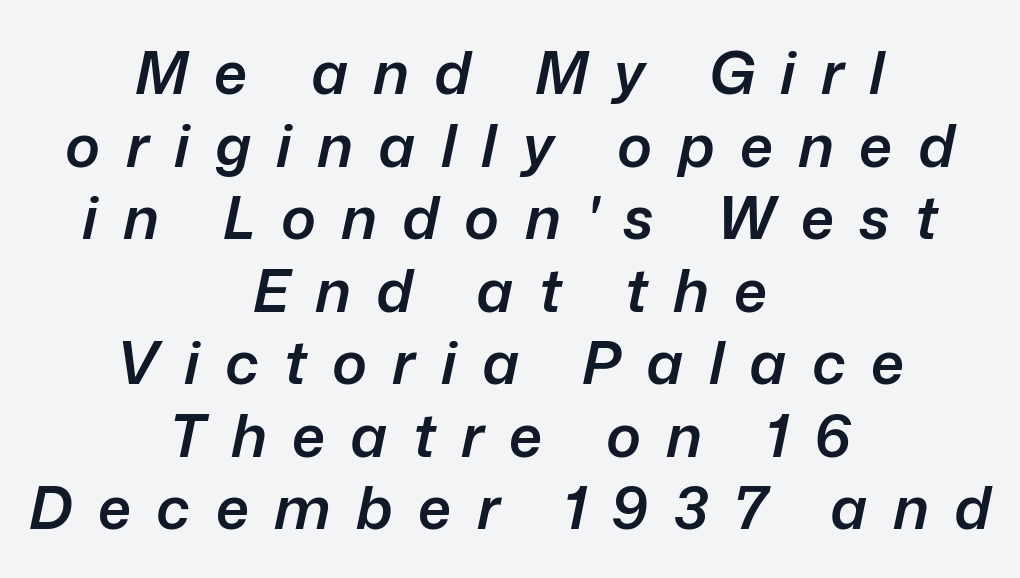
The image shows 59 px semibold type, italic (leaning right); set centered, line spacing 1.23x, unusually wide letter spacing (+0.43 em), not underlined; low stroke contrast and a medium x-height.
